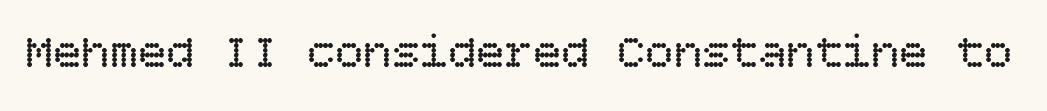
The image shows 47 px regular-weight type, upright; set normal letter spacing, not underlined; low stroke contrast and a large x-height.
